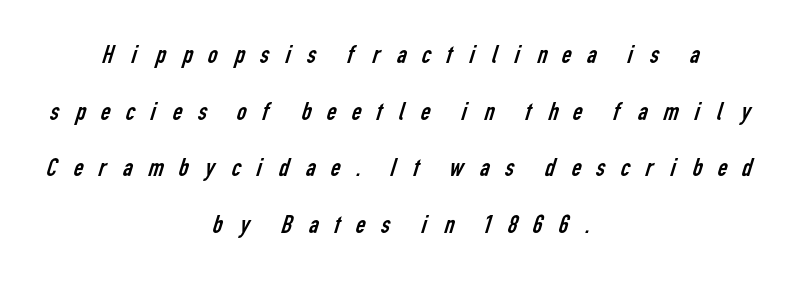
The tracking jumps out immediately: characters are airy and widely separated. Whoever set this chose breathing room over compactness in the vertical rhythm. Stroke mass is kept to a normal reading level or below. A centered setting, common on invitations and titles, is used for this passage.
